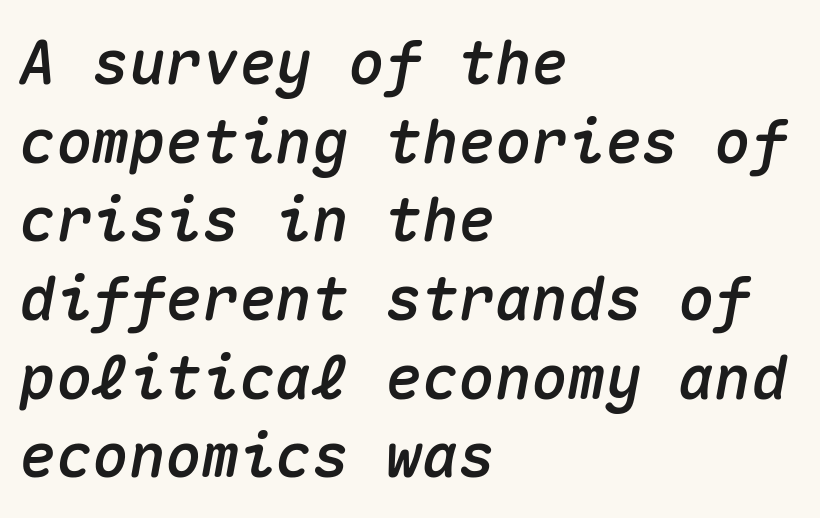
Underlining? Definitely not there. Caption: standard tracking, unaltered. One glance says typical: line gaps are just what's usual. Yep, that's italic — everything's leaning.
